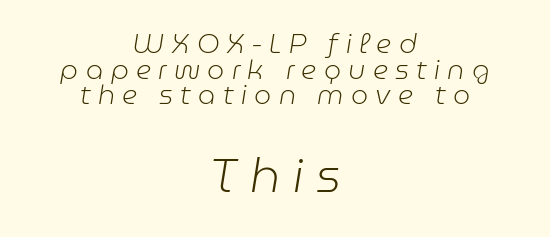
Q: Is the text bold? A: No.
Q: Is the text italic (slanted)? A: Yes, it leans right by about 9 degrees.
Q: Is the text underlined? A: No.
Q: How is the paragraph aligned? A: Centered.
Q: Is the spacing between letters normal or unusually wide? A: Unusually wide.
Q: Is the spacing between lines tight, normal or loose? A: Tight.
Q: Which block of text is set in a larger size, the first (top) or the second (bottom)? A: The second (bottom) one.
Q: Width (condensed, normal, or wide)? A: Normal.
Q: Stroke contrast? A: Low.
Q: x-height? A: Medium.
Q: Monospaced? A: No.
